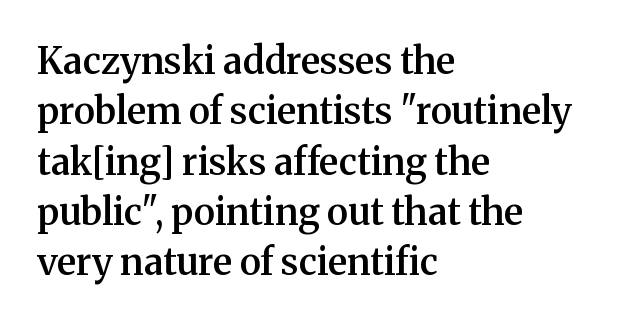
Q: Is the text bold? A: Semi-bold.
Q: Is the text italic (slanted)? A: No, it is upright.
Q: Is the typeface a serif or a sans-serif typeface? A: Serif.
Q: Is the text underlined? A: No.
Q: How is the paragraph aligned? A: Left-aligned.
Q: Is the spacing between letters normal or unusually wide? A: Normal.
Q: Is the spacing between lines tight, normal or loose? A: Normal.
Q: Width (condensed, normal, or wide)? A: Normal.
Q: Stroke contrast? A: Medium.
Q: x-height? A: Medium.
Q: Monospaced? A: No.
